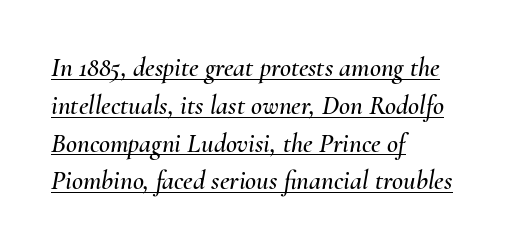
The tracking reads as untouched default to a designer's eye. Quick note: italic. The lettering is marked with a stroke running underneath it. The block of text has a typical density, with ordinary space between rows. Which margin do the lines hug? The left one — the right edge is uneven.
